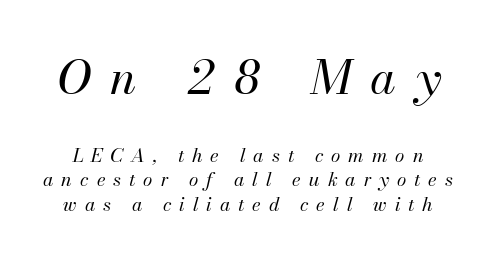
The image shows 47 px regular-weight type, italic (leaning right); set normal line spacing (1.3x), unusually wide letter spacing (+0.42 em), not underlined; the first (top) block is 2.47x larger; medium stroke contrast and a small x-height.
